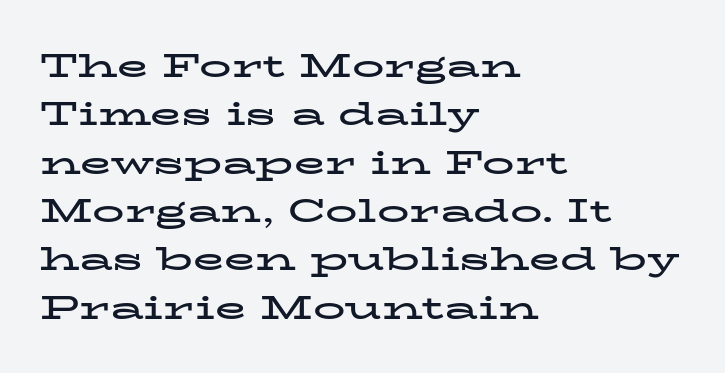
Q: Is the text bold? A: Yes.
Q: Is the text italic (slanted)? A: No, it is upright.
Q: Is the typeface a serif or a sans-serif typeface? A: Serif.
Q: Is the text underlined? A: No.
Q: How is the paragraph aligned? A: Left-aligned.
Q: Is the spacing between letters normal or unusually wide? A: Normal.
Q: Is the spacing between lines tight, normal or loose? A: Normal.
Q: Width (condensed, normal, or wide)? A: Wide.
Q: Stroke contrast? A: Low.
Q: x-height? A: Medium.
Q: Monospaced? A: No.
